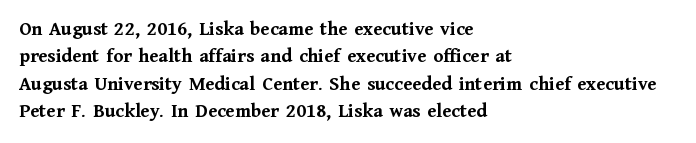
Here the glyphs are tracked normally, forming tight word shapes. The lettering stays uniformly vertical, giving the passage a roman look. The strokes are fattened all the way to bold. This sample keeps an unexceptional amount of space between lines. Underline: absent.
